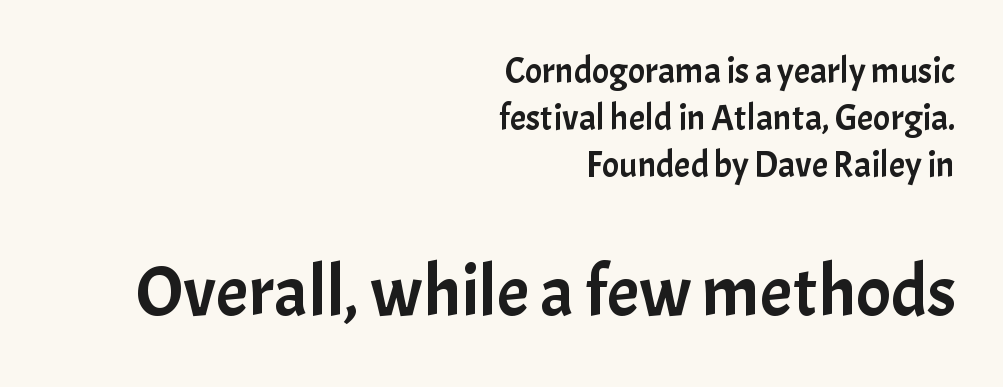
The image shows 72 px sans-serif type, upright; set right-aligned, normal line spacing (1.3x), normal letter spacing, not underlined; the second (bottom) block is 2.0x larger; low stroke contrast and a medium x-height.
